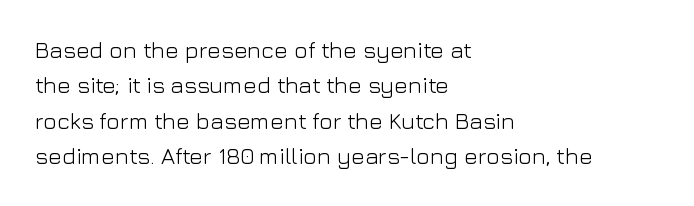
The face looks like a standard text weight, possibly lighter. Vertical strokes here are truly vertical. These lines keep a tight, regular rhythm from letter to letter. Leading matches the norm, producing a regular column. Left-aligned paragraph, ragged on the right. The space directly below the letters is spotless.
